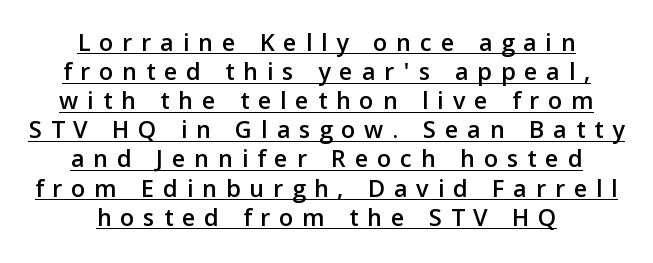
Q: Is the text italic (slanted)? A: No, it is upright.
Q: Is the text underlined? A: Yes.
Q: How is the paragraph aligned? A: Centered.
Q: Is the spacing between letters normal or unusually wide? A: Unusually wide.
Q: Is the spacing between lines tight, normal or loose? A: Tight.
